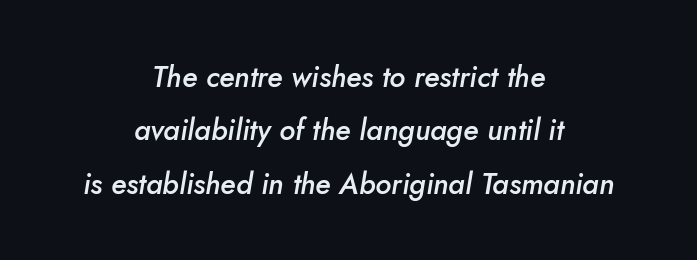
The image shows 29 px semibold type, italic (leaning right); set centered, line spacing 1.84x, normal letter spacing, not underlined; low stroke contrast and a small x-height.
